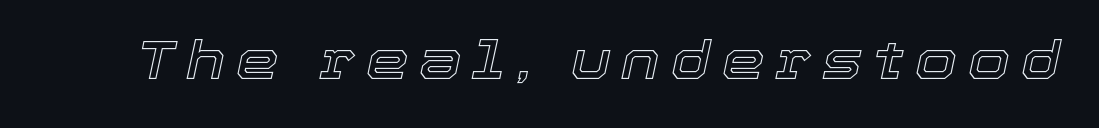
Is this a fixed-width face? No — the glyphs have proportional, varying widths. The gap between lines stays unmarked. This sample uses expanded letter spacing, leaving extra air between glyphs. The face used here has a pronounced slope to its letters.
